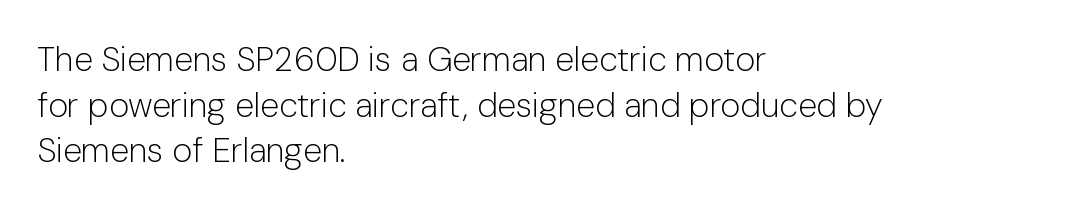
The image shows 34 px light sans-serif type, upright; set left-aligned, normal line spacing (1.34x), normal letter spacing, not underlined; low stroke contrast and a medium x-height.
